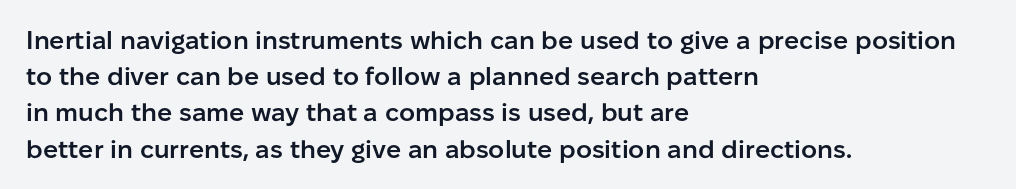
The image shows 25 px text type, upright; set left-aligned, normal line spacing (1.45x), normal letter spacing, not underlined.
